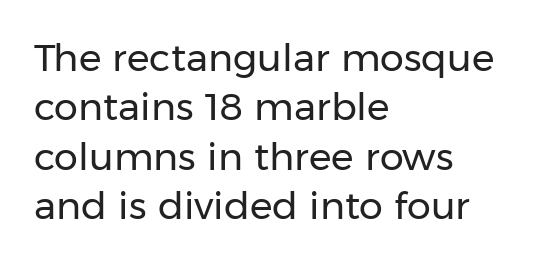
The image shows 38 px regular-weight sans-serif type, upright; set left-aligned, normal line spacing (1.3x), normal letter spacing, not underlined; low stroke contrast and a medium x-height.
